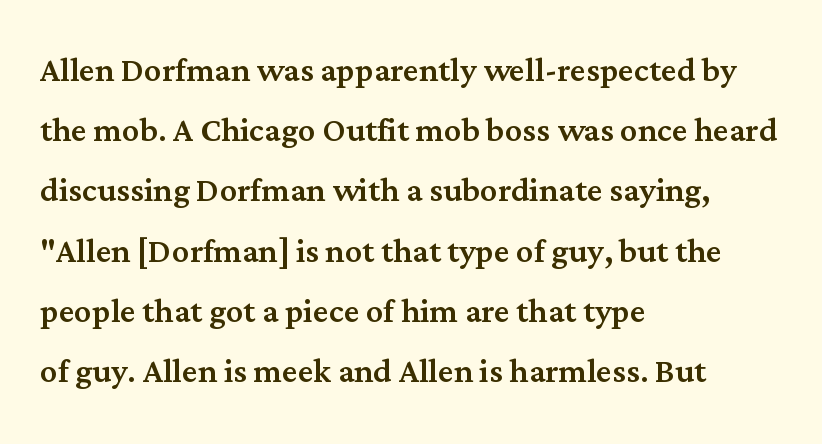
Q: Is the text italic (slanted)? A: No, it is upright.
Q: Is the typeface a serif or a sans-serif typeface? A: Serif.
Q: Is the text underlined? A: No.
Q: How is the paragraph aligned? A: Left-aligned.
Q: Is the spacing between letters normal or unusually wide? A: Normal.
Q: Is the spacing between lines tight, normal or loose? A: Normal.
Q: Width (condensed, normal, or wide)? A: Normal.
Q: Stroke contrast? A: Medium.
Q: x-height? A: Medium.
Q: Monospaced? A: No.
